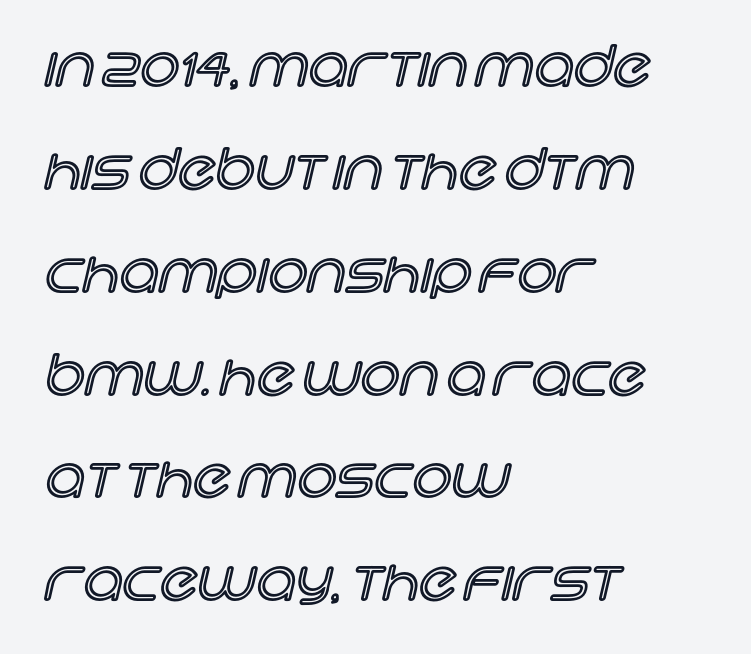
Q: Is the text italic (slanted)? A: Yes.
Q: Is the text underlined? A: No.
Q: How is the paragraph aligned? A: Left-aligned.
Q: Is the spacing between letters normal or unusually wide? A: Normal.
Q: Width (condensed, normal, or wide)? A: Normal.
Q: x-height? A: Large.
Q: Monospaced? A: No.
